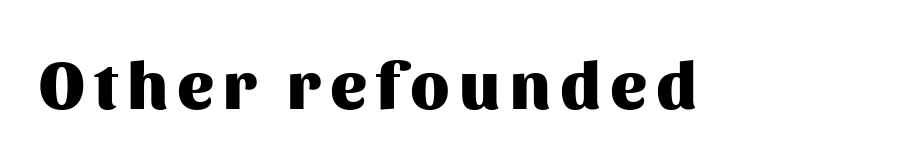
{"serif": "no", "italic": "no", "bold": "yes", "weight": "heavy", "width": "normal", "stroke_contrast": "medium", "x_height": "medium", "monospaced": "no", "underline": "no", "glyph_px": 68}
